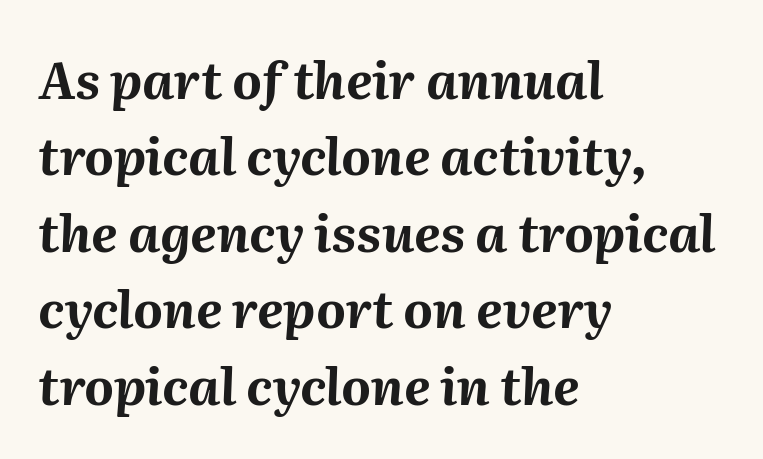
{"italic": "yes", "lean": "right", "slant_degrees": 2, "bold": "yes", "weight": "bold", "width": "normal", "stroke_contrast": "medium", "x_height": "medium", "monospaced": "no", "underline": "no", "align": "left", "line_spacing": "normal", "line_spacing_ratio": 1.5, "letter_spacing": "normal", "letter_spacing_em": 0.0, "glyph_px": 51}
